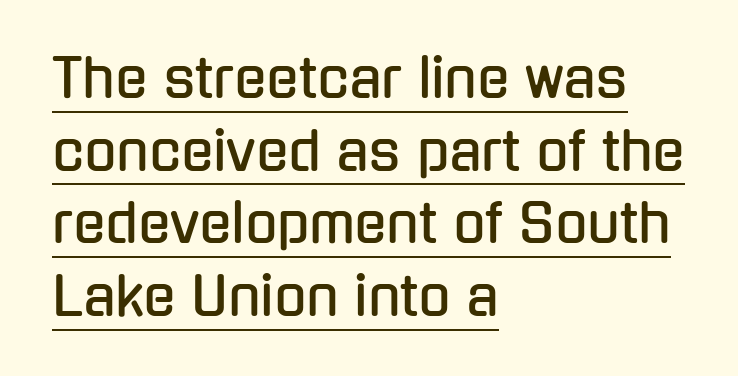
The image shows 53 px condensed sans-serif type, upright; set left-aligned, normal line spacing (1.37x), normal letter spacing, underlined; low stroke contrast and a medium x-height.
